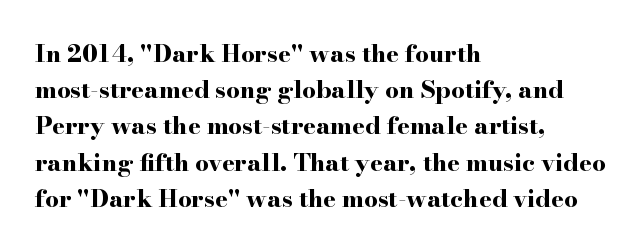
{"italic": "no", "bold": "yes", "underline": "no", "align": "left", "line_spacing": "normal", "line_spacing_ratio": 1.51, "letter_spacing": "normal", "letter_spacing_em": 0.0, "glyph_px": 24}
